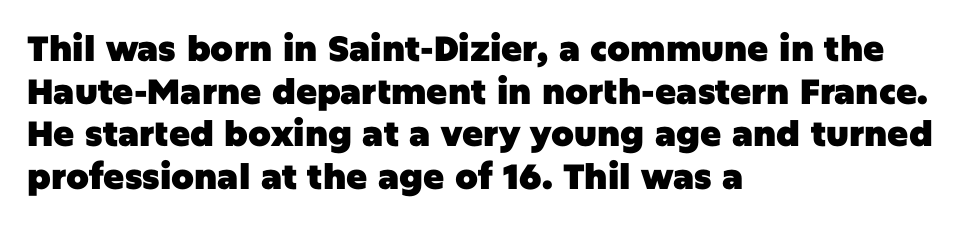
Q: Is the text bold? A: Yes.
Q: Is the text italic (slanted)? A: No, it is upright.
Q: Is the typeface a serif or a sans-serif typeface? A: Sans-serif.
Q: Is the text underlined? A: No.
Q: How is the paragraph aligned? A: Left-aligned.
Q: Is the spacing between letters normal or unusually wide? A: Normal.
Q: Width (condensed, normal, or wide)? A: Normal.
Q: Stroke contrast? A: Low.
Q: x-height? A: Large.
Q: Monospaced? A: No.
